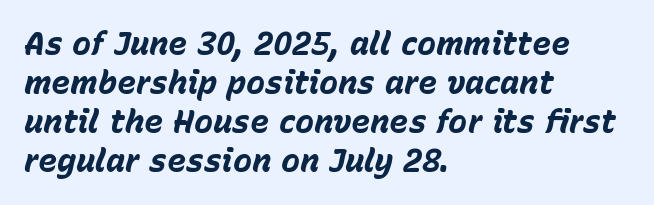
Q: Is the text bold? A: Yes.
Q: Is the text italic (slanted)? A: Yes, it leans right by about 15 degrees.
Q: Is the text underlined? A: No.
Q: How is the paragraph aligned? A: Left-aligned.
Q: Is the spacing between letters normal or unusually wide? A: Normal.
Q: Width (condensed, normal, or wide)? A: Normal.
Q: Stroke contrast? A: Low.
Q: x-height? A: Medium.
Q: Monospaced? A: No.
